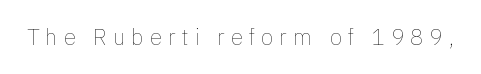
The image shows 22 px text type, upright; set unusually wide letter spacing (+0.28 em), not underlined.
